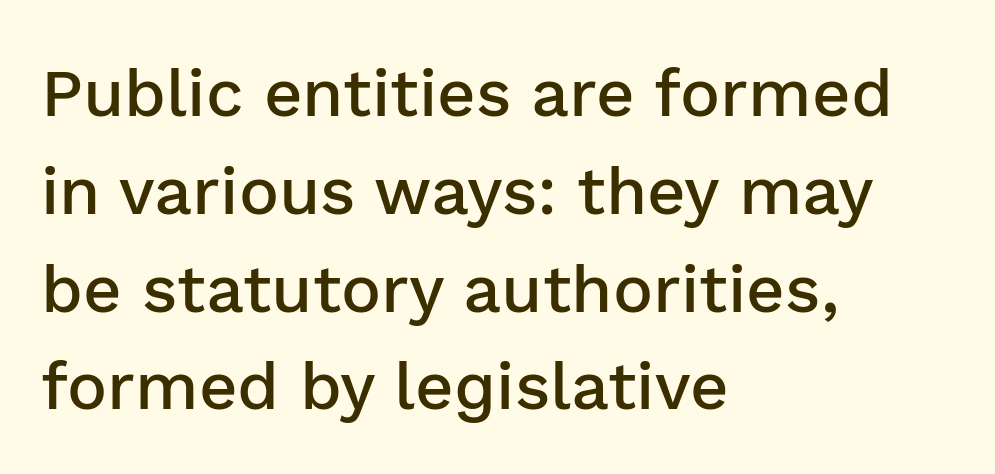
{"serif": "no", "italic": "no", "bold": "semi", "weight": "semibold", "width": "normal", "stroke_contrast": "low", "x_height": "medium", "monospaced": "no", "underline": "no", "align": "left", "line_spacing": "normal", "line_spacing_ratio": 1.46, "letter_spacing": "normal", "letter_spacing_em": 0.0, "glyph_px": 67}
